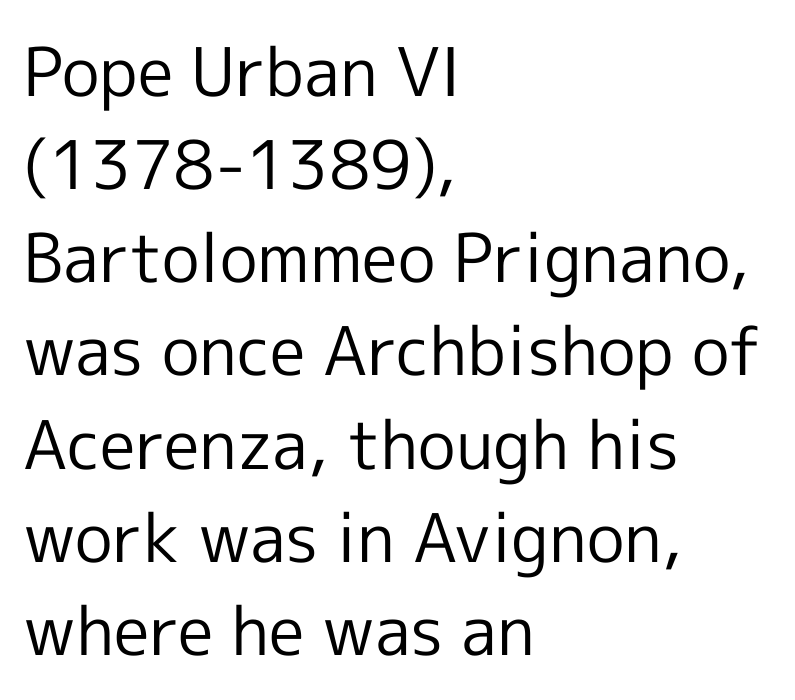
The image shows 67 px regular-weight sans-serif type, upright; set left-aligned, normal line spacing (1.39x), normal letter spacing, not underlined; a medium x-height.
